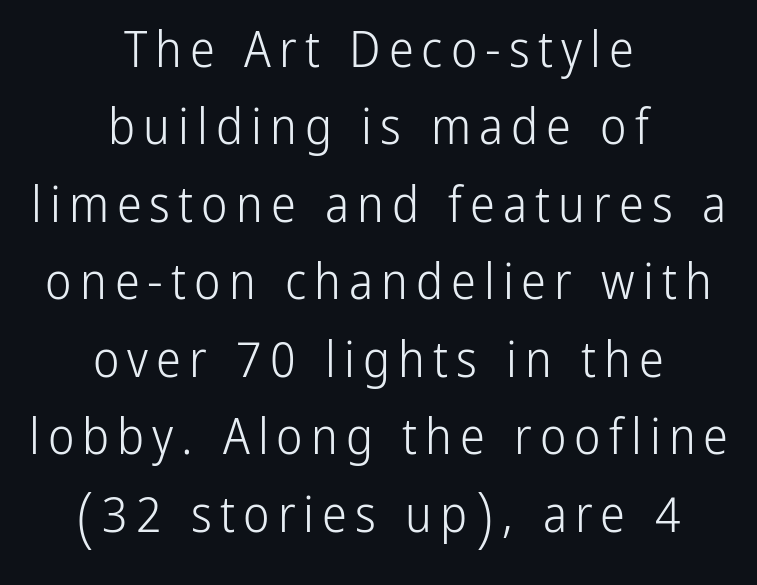
These lines are composed in type without serifs. The lines are quadded center. A typesetter would call this leading conventional body-copy spacing. Note the varied advance widths — an 'i' is clearly narrower than an 'm'. Lines of text with bare space underneath.
